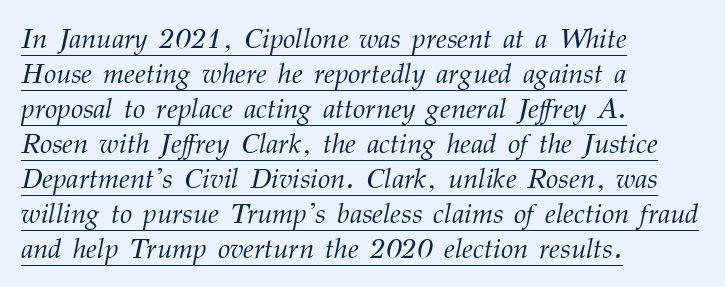
{"serif": "yes", "italic": "yes", "lean": "right", "slant_degrees": 12, "bold": "no", "weight": "light", "width": "normal", "stroke_contrast": "medium", "x_height": "medium", "monospaced": "no", "underline": "yes", "align": "left", "line_spacing": "normal", "line_spacing_ratio": 1.25, "letter_spacing": "normal", "letter_spacing_em": 0.0, "glyph_px": 28}
